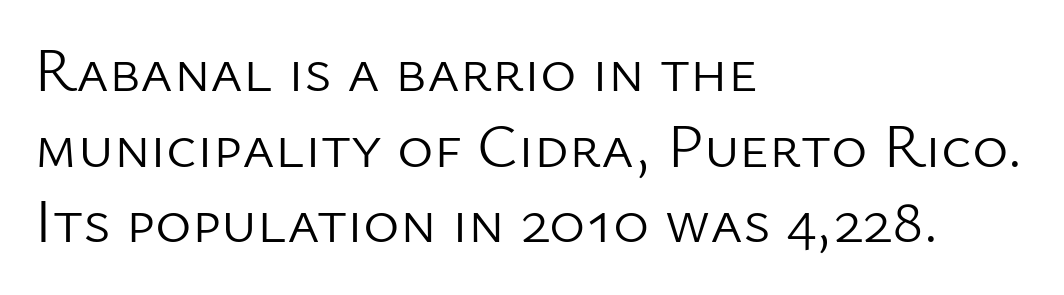
Q: Is the text bold? A: No.
Q: Is the text italic (slanted)? A: No, it is upright.
Q: Is the typeface a serif or a sans-serif typeface? A: Sans-serif.
Q: Is the text underlined? A: No.
Q: How is the paragraph aligned? A: Left-aligned.
Q: Is the spacing between letters normal or unusually wide? A: Normal.
Q: Width (condensed, normal, or wide)? A: Normal.
Q: Stroke contrast? A: Low.
Q: x-height? A: Medium.
Q: Monospaced? A: No.
